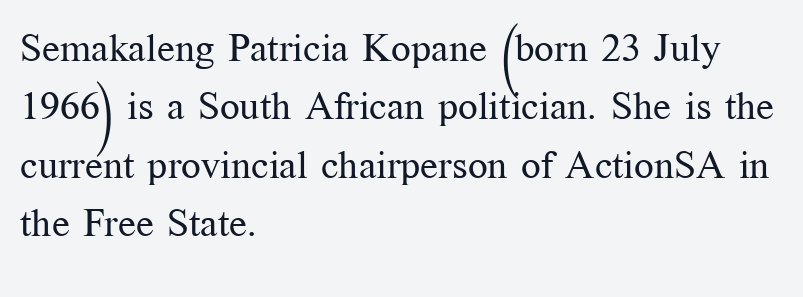
The image shows 39 px regular-weight serif type, upright; set left-aligned, normal line spacing (1.5x), normal letter spacing, not underlined; medium stroke contrast and a medium x-height.
